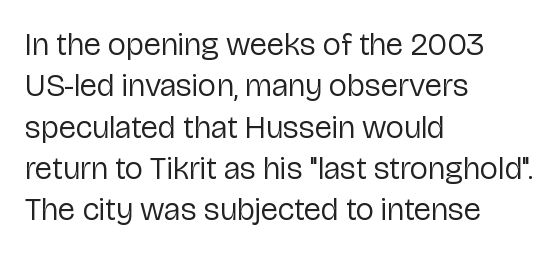
{"serif": "no", "italic": "no", "bold": "no", "weight": "regular", "width": "normal", "stroke_contrast": "low", "x_height": "medium", "monospaced": "no", "underline": "no", "align": "left", "line_spacing": "normal", "line_spacing_ratio": 1.29, "letter_spacing": "normal", "letter_spacing_em": 0.0, "glyph_px": 32}
